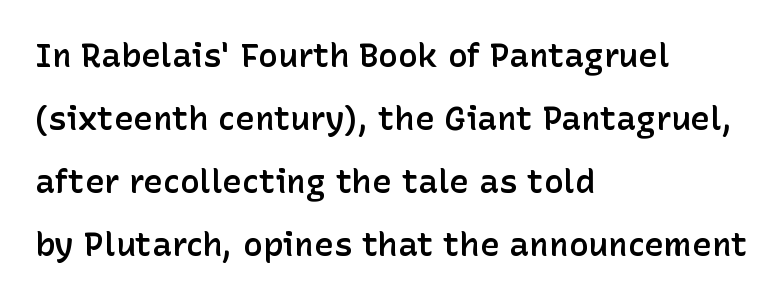
Q: Is the text bold? A: Semi-bold.
Q: Is the text italic (slanted)? A: No, it is upright.
Q: Is the typeface a serif or a sans-serif typeface? A: Sans-serif.
Q: Is the text underlined? A: No.
Q: How is the paragraph aligned? A: Left-aligned.
Q: Is the spacing between letters normal or unusually wide? A: Normal.
Q: Is the spacing between lines tight, normal or loose? A: Loose.
Q: Width (condensed, normal, or wide)? A: Normal.
Q: Stroke contrast? A: Low.
Q: x-height? A: Medium.
Q: Monospaced? A: No.
